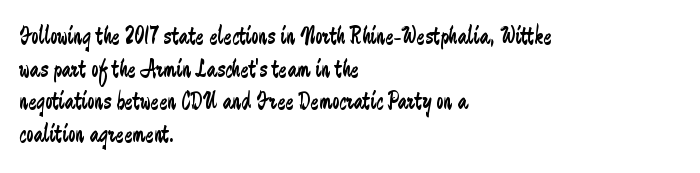
What's the leading like? Ordinary, nothing unusual. The passage shown has conventional tracking throughout. The passage is arranged the way most books set body copy — flush left.
